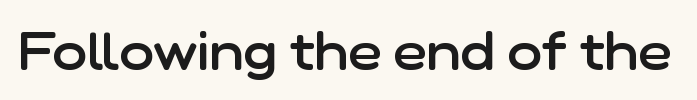
Q: Is the text bold? A: Semi-bold.
Q: Is the text italic (slanted)? A: No, it is upright.
Q: Is the typeface a serif or a sans-serif typeface? A: Sans-serif.
Q: Is the text underlined? A: No.
Q: Is the spacing between letters normal or unusually wide? A: Normal.
Q: Width (condensed, normal, or wide)? A: Normal.
Q: Stroke contrast? A: Low.
Q: x-height? A: Medium.
Q: Monospaced? A: No.
